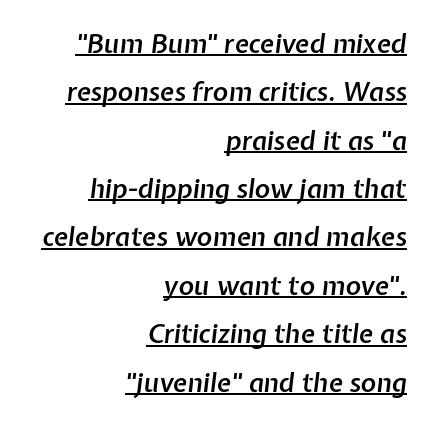
The image shows 26 px text type, italic (leaning right); set right-aligned, line spacing 1.86x, normal letter spacing, underlined.
